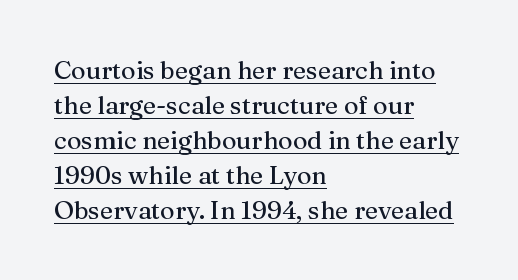
In designer terms, the underline attribute is active on this setting. Leftover space on each line is placed entirely after the last word. Regular leading. This sample uses plain, unmodified letter spacing. Designer's note — italics off, roman on.
